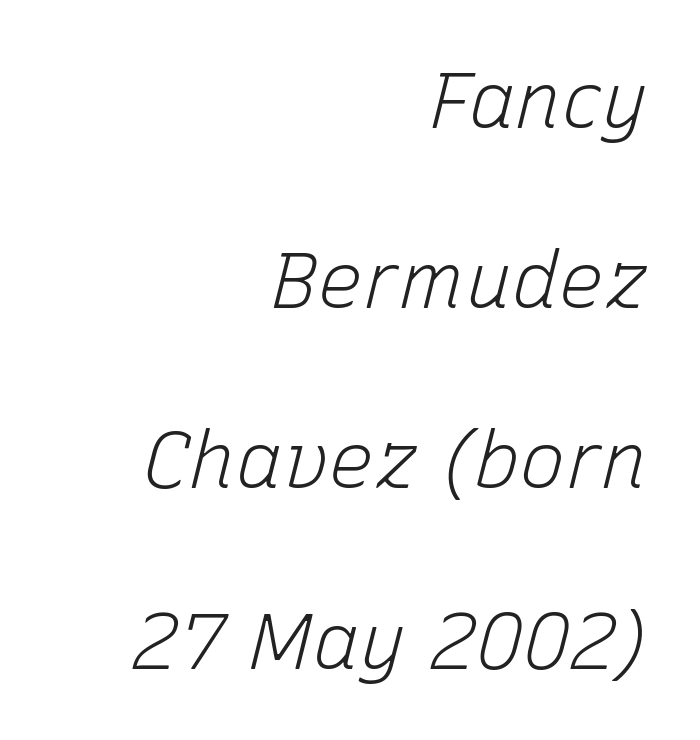
Think standard paragraph weight, or any step lighter than that. The letters advance in unequal steps, a hallmark of proportional type. It's the slanting kind of type. The lines are quadded right. Underline: absent. Rows of type keep a wide berth in the vertical direction.
